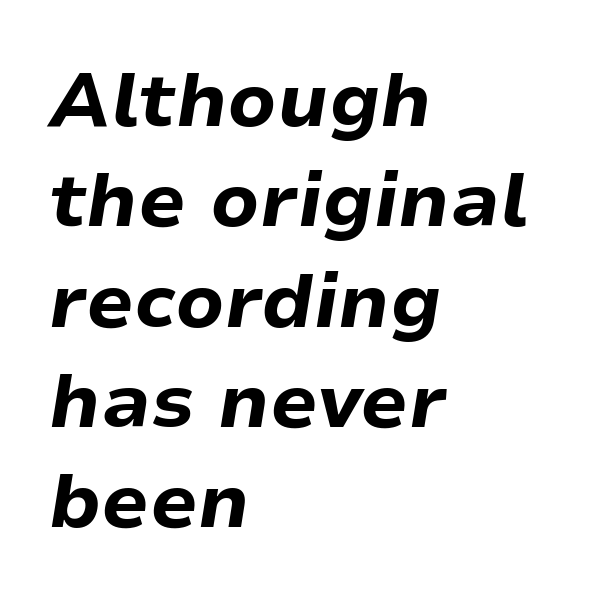
The image shows 76 px bold type, italic (leaning right); set left-aligned, normal line spacing (1.32x), normal letter spacing, not underlined; low stroke contrast and a medium x-height.
